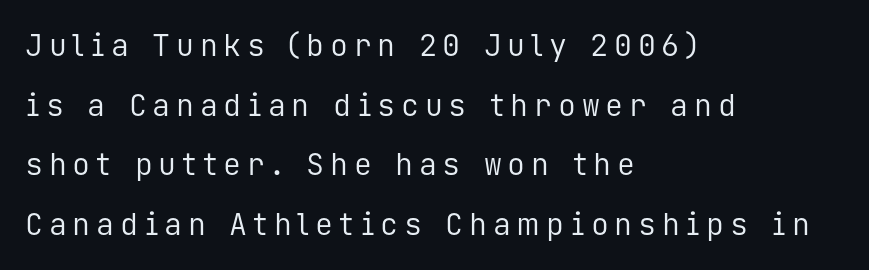
Q: Is the text bold? A: No.
Q: Is the text italic (slanted)? A: No, it is upright.
Q: Is the typeface a serif or a sans-serif typeface? A: Sans-serif.
Q: Is the text underlined? A: No.
Q: How is the paragraph aligned? A: Left-aligned.
Q: Is the spacing between lines tight, normal or loose? A: Loose.
Q: Width (condensed, normal, or wide)? A: Normal.
Q: Stroke contrast? A: Low.
Q: x-height? A: Medium.
Q: Monospaced? A: Yes.
